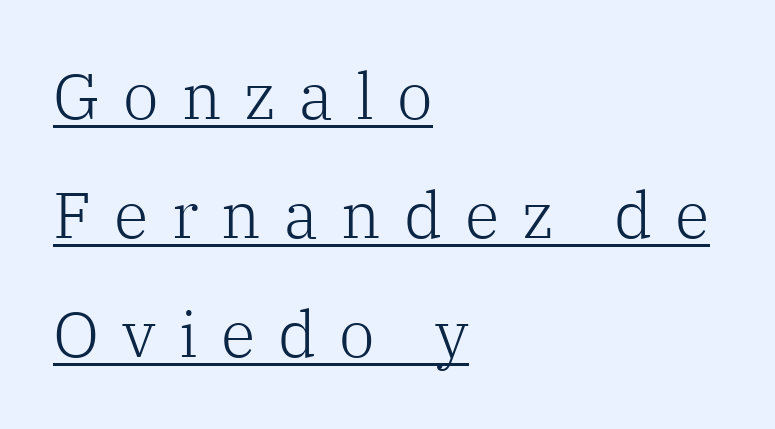
The lines are quadded left. A baseline rule has been typeset under these characters. Caption: expanded tracking, letters set apart. You could not count columns in this text — the font is proportionally spaced. Are there feet on the stems? There are — it's a serif.
